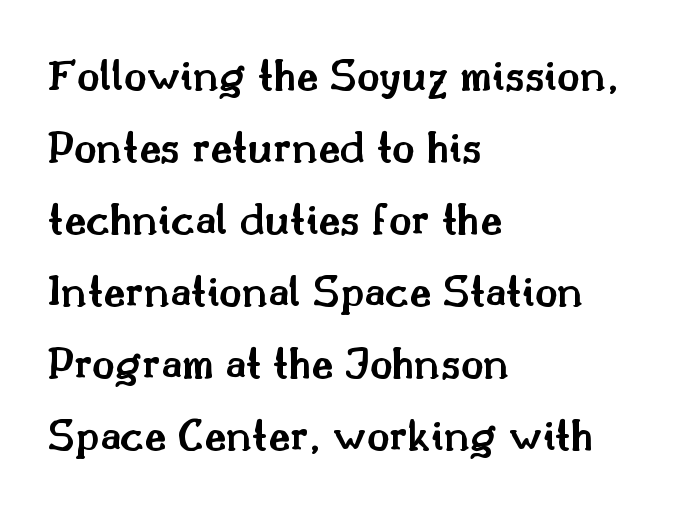
Type style note: has serifs. A normal amount of white space separates one row of letters from the next. The passage shown is typed in a proportional face where columns would drift. The string is rendered with underlining switched off. Semibold letterforms, between regular and bold.
